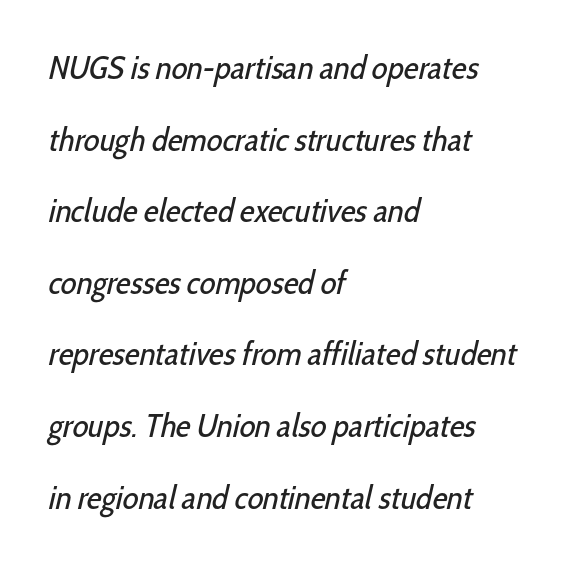
{"serif": "no", "bold": "no", "weight": "regular", "width": "condensed", "stroke_contrast": "low", "x_height": "medium", "monospaced": "no", "underline": "no", "align": "left", "line_spacing": "loose", "line_spacing_ratio": 2.17, "letter_spacing": "normal", "letter_spacing_em": 0.0, "glyph_px": 33}
